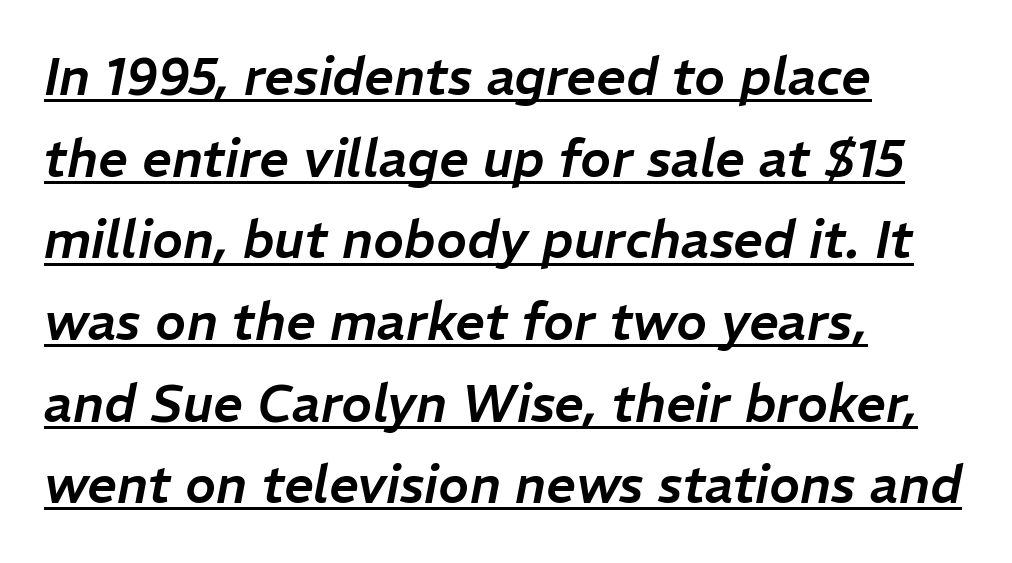
The image shows 52 px text type, italic (leaning right); set left-aligned, normal line spacing (1.57x), normal letter spacing, underlined; low stroke contrast and a medium x-height.
